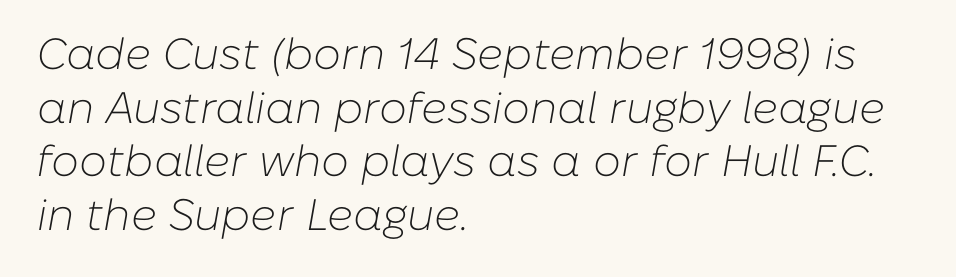
Look at the tracking — it's just the regular setting, nothing added. Descender tails drop into unmarked territory. Proportional: the letters do not fall into vertical columns. Weight: not bold — regular or lighter. Casual observation: everything's shoved over to the left.
